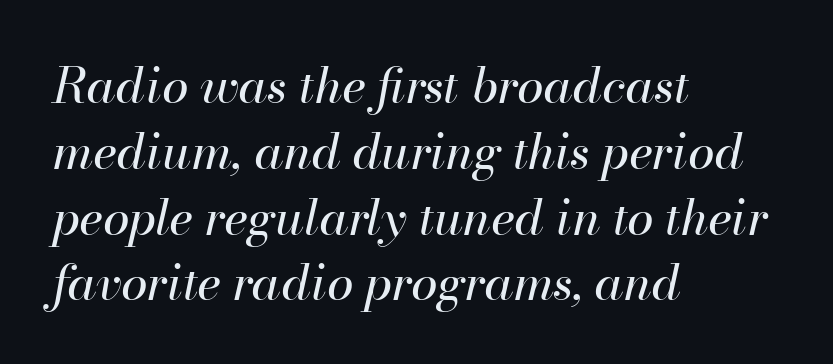
{"italic": "yes", "lean": "right", "slant_degrees": 13, "bold": "no", "weight": "regular", "width": "normal", "stroke_contrast": "high", "x_height": "small", "monospaced": "no", "underline": "no", "align": "left", "line_spacing": "normal", "line_spacing_ratio": 1.37, "letter_spacing": "normal", "letter_spacing_em": 0.0, "glyph_px": 48}
